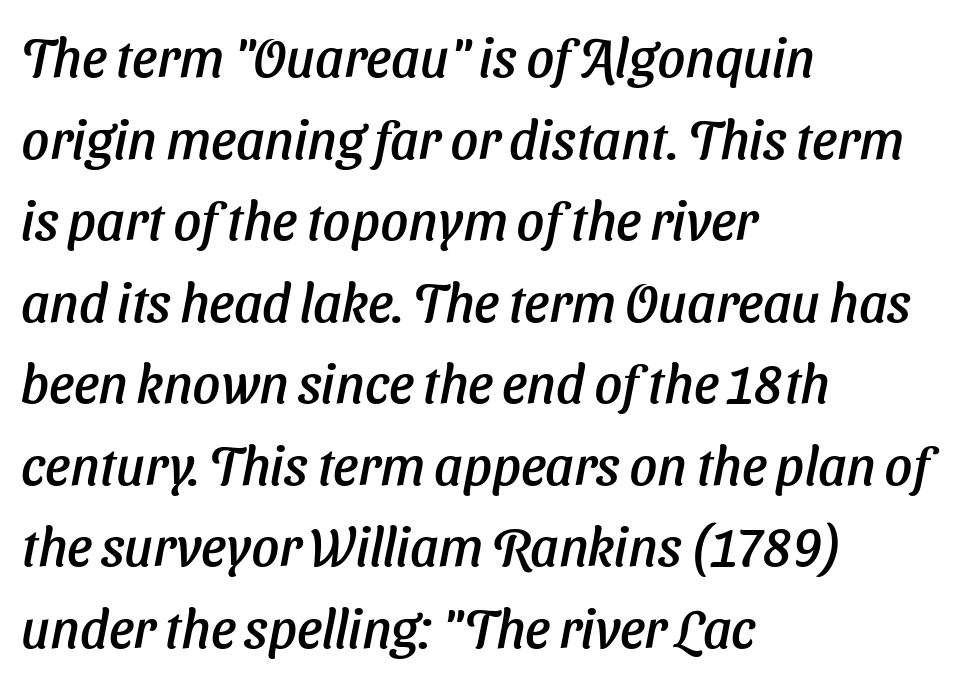
Q: Is the typeface a serif or a sans-serif typeface? A: Serif.
Q: Is the text underlined? A: No.
Q: How is the paragraph aligned? A: Left-aligned.
Q: Is the spacing between letters normal or unusually wide? A: Normal.
Q: Is the spacing between lines tight, normal or loose? A: Normal.
Q: Width (condensed, normal, or wide)? A: Normal.
Q: Stroke contrast? A: Low.
Q: x-height? A: Medium.
Q: Monospaced? A: No.
